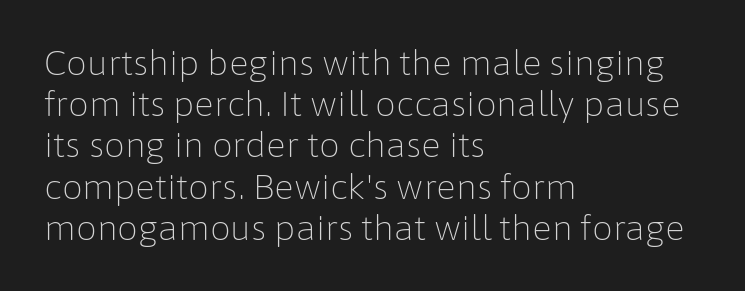
The image shows 33 px light sans-serif type, upright; set left-aligned, normal line spacing (1.25x), normal letter spacing, not underlined; low stroke contrast and a medium x-height.
